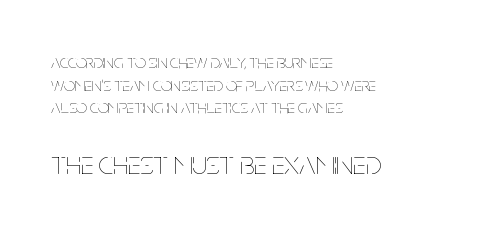
The image shows 33 px thin, condensed type, upright; set left-aligned, line spacing 1.19x, normal letter spacing, not underlined; the second (bottom) block is 1.74x larger; low stroke contrast and a large x-height.
